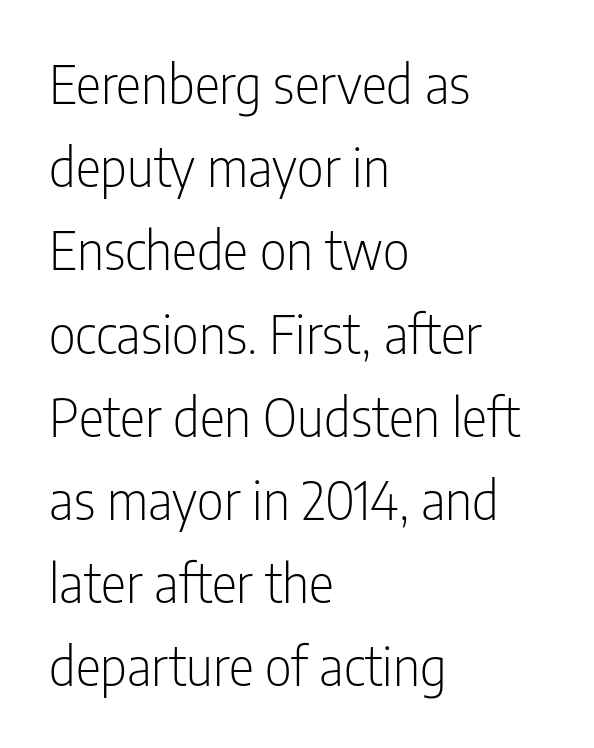
Q: Is the text bold? A: No.
Q: Is the text italic (slanted)? A: No, it is upright.
Q: Is the typeface a serif or a sans-serif typeface? A: Sans-serif.
Q: Is the text underlined? A: No.
Q: How is the paragraph aligned? A: Left-aligned.
Q: Is the spacing between letters normal or unusually wide? A: Normal.
Q: Is the spacing between lines tight, normal or loose? A: Normal.
Q: Width (condensed, normal, or wide)? A: Condensed.
Q: Stroke contrast? A: Low.
Q: x-height? A: Medium.
Q: Monospaced? A: No.
